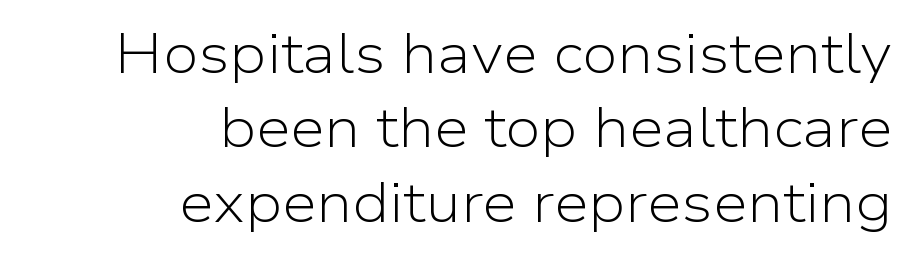
Caption: standard tracking, unaltered. Italic: no, the glyphs are upright roman. A bare baseline throughout the passage. These lines are composed in type without serifs.
